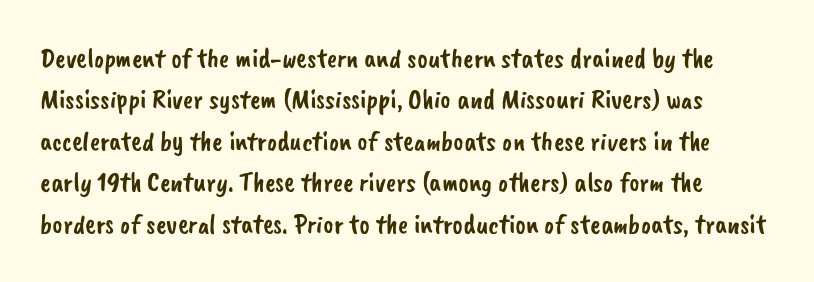
{"serif": "no", "width": "normal", "stroke_contrast": "low", "x_height": "small", "monospaced": "no", "underline": "no", "line_spacing": "normal", "line_spacing_ratio": 1.48, "letter_spacing": "normal", "letter_spacing_em": 0.0, "glyph_px": 28}
